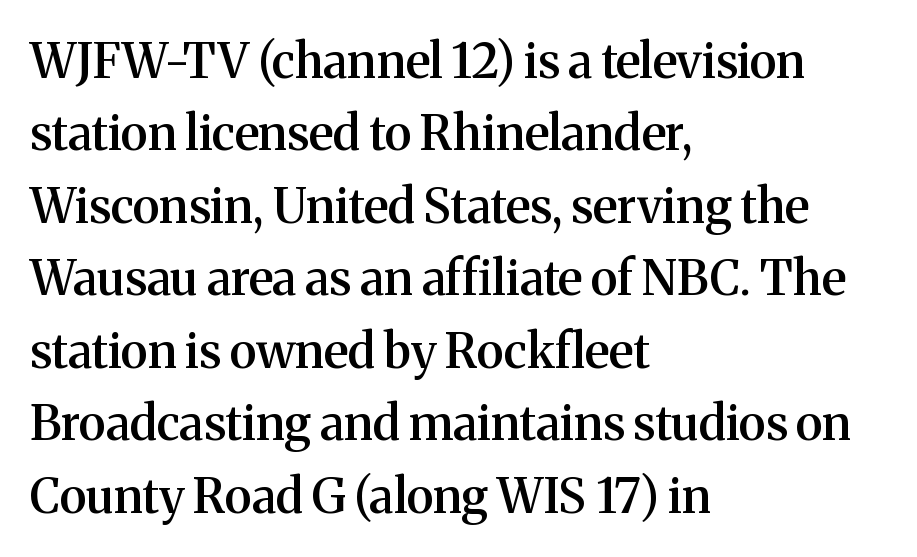
{"serif": "yes", "italic": "no", "bold": "semi", "weight": "semibold", "width": "normal", "stroke_contrast": "medium", "x_height": "medium", "monospaced": "no", "underline": "no", "align": "left", "line_spacing": "normal", "line_spacing_ratio": 1.51, "letter_spacing": "normal", "letter_spacing_em": 0.0, "glyph_px": 48}
